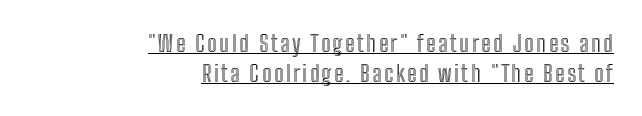
The image shows 23 px text type, upright; set right-aligned, normal line spacing (1.29x), underlined.
